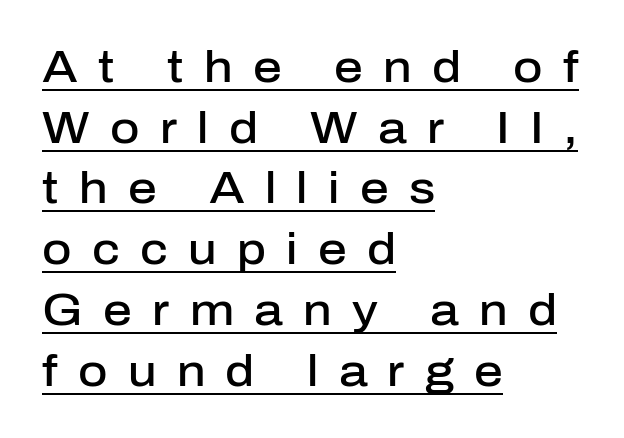
Q: Is the text bold? A: Semi-bold.
Q: Is the text italic (slanted)? A: No, it is upright.
Q: Is the typeface a serif or a sans-serif typeface? A: Sans-serif.
Q: Is the text underlined? A: Yes.
Q: How is the paragraph aligned? A: Left-aligned.
Q: Is the spacing between letters normal or unusually wide? A: Unusually wide.
Q: Is the spacing between lines tight, normal or loose? A: Normal.
Q: Width (condensed, normal, or wide)? A: Normal.
Q: Stroke contrast? A: Low.
Q: x-height? A: Medium.
Q: Monospaced? A: No.
